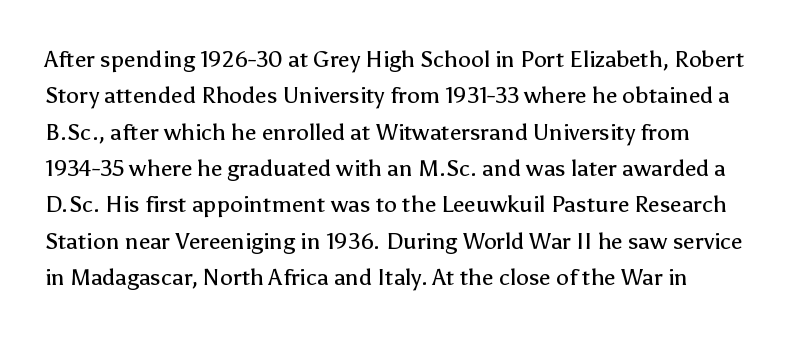
{"italic": "no", "bold": "no", "underline": "no", "line_spacing": "normal", "line_spacing_ratio": 1.58, "letter_spacing": "normal", "letter_spacing_em": 0.0, "glyph_px": 23}
